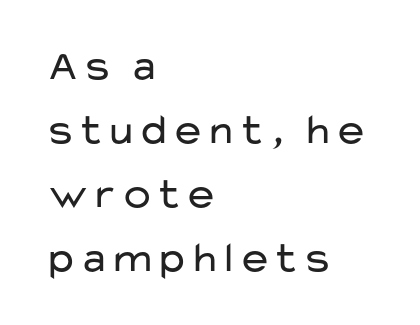
Students, observe: this is what conventionally led text looks like. The lines in this sample share a left origin and differ only in where they stop. Nothing heavy about these letters — not bold at all. In terms of letterspacing, this is plain default setting. Think of a printed novel: that variable character pitch is what you see here. This sample uses a sans-serif face.
